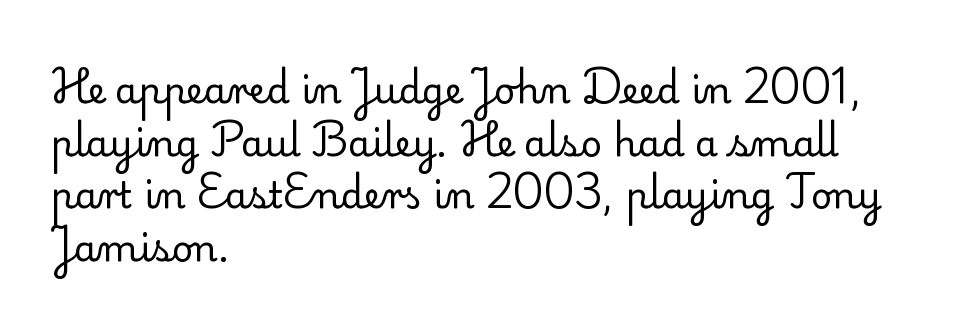
Think of a printed novel: that variable character pitch is what you see here. How would I describe the line gaps? Plain and ordinary. In terms of letterform style, serifs are clearly present. Notice how the passage keeps a crisp vertical edge on the left only. The typography opts for an upright posture over an oblique one.
